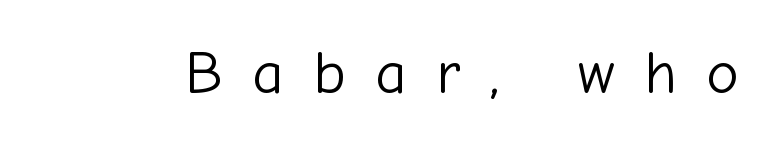
{"serif": "no", "italic": "no", "bold": "no", "weight": "light", "width": "normal", "stroke_contrast": "low", "x_height": "medium", "monospaced": "no", "underline": "no", "letter_spacing": "wide", "letter_spacing_em": 0.48, "glyph_px": 61}
